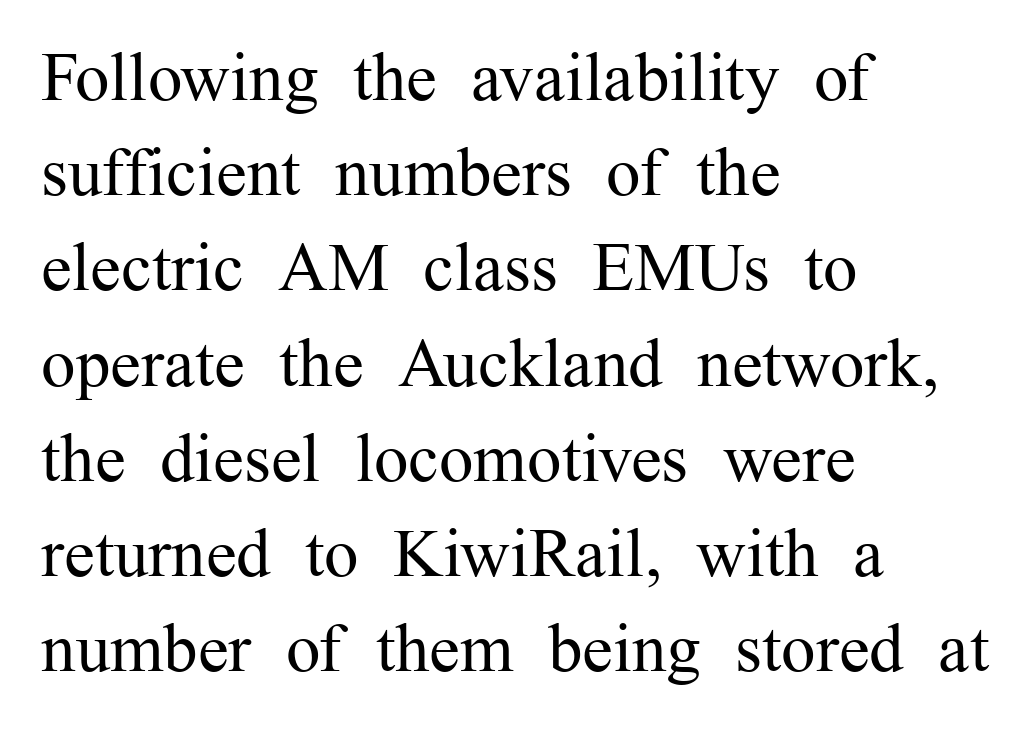
{"serif": "yes", "italic": "no", "bold": "no", "weight": "regular", "width": "normal", "stroke_contrast": "medium", "x_height": "medium", "monospaced": "no", "underline": "no", "align": "left", "line_spacing": "normal", "line_spacing_ratio": 1.38, "letter_spacing": "normal", "letter_spacing_em": 0.0, "glyph_px": 69}
